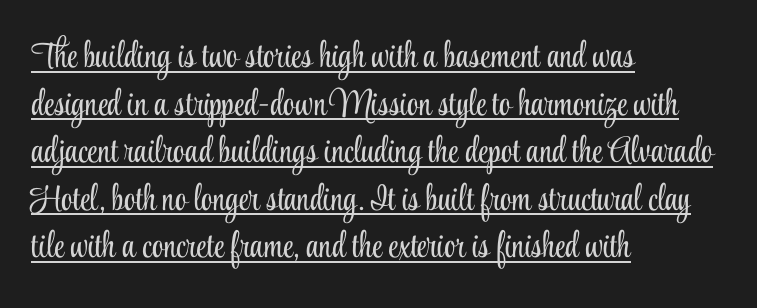
Q: Is the text bold? A: No.
Q: Is the text italic (slanted)? A: Yes.
Q: Is the typeface a serif or a sans-serif typeface? A: Serif.
Q: Is the text underlined? A: Yes.
Q: How is the paragraph aligned? A: Left-aligned.
Q: Is the spacing between letters normal or unusually wide? A: Normal.
Q: Is the spacing between lines tight, normal or loose? A: Normal.
Q: Width (condensed, normal, or wide)? A: Condensed.
Q: Stroke contrast? A: Low.
Q: x-height? A: Small.
Q: Monospaced? A: No.
